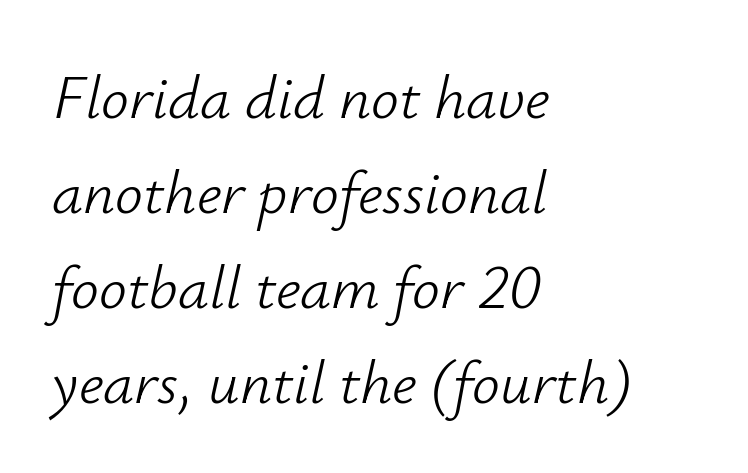
The image shows 62 px light type, italic (leaning right); set left-aligned, normal line spacing (1.53x), normal letter spacing, not underlined; low stroke contrast and a small x-height.
